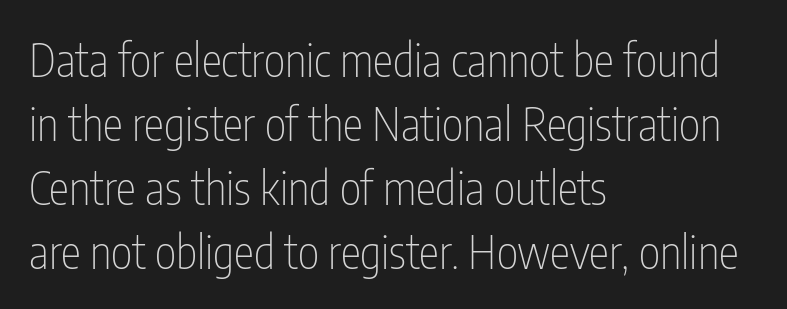
This sample keeps an unexceptional amount of space between lines. Standard letterfit; no display-style spreading of the glyphs. The passage shown is typed in a proportional face where columns would drift. The weight would be labelled regular, book, light, or lighter still.
